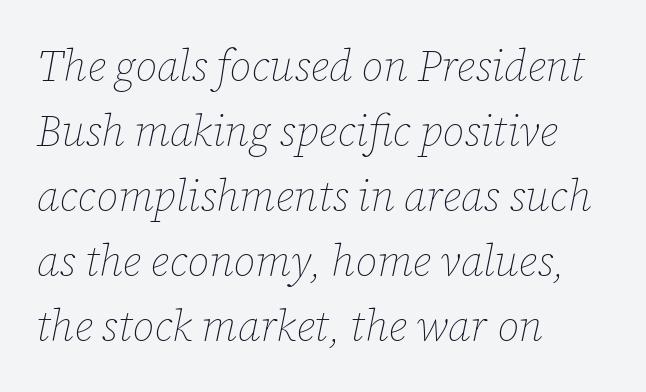
The line-height multiplier appears to be the usual default. The paragraph has a hard left edge and a soft right edge. Looks like regular typesetting: each glyph gets only the width it needs. Every character sits at an angle, as italics do.
